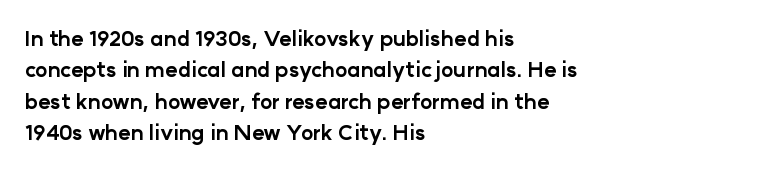
Set as a true bold cut, around the 700 mark. You can tell it's not italic because the verticals are truly vertical. Horizontally, the lines are justified to the leading edge only. Evenly set lines give the paragraph a standard silhouette. Just letters on the line, the space beneath them empty. Compared with typical body copy, the letter spacing here is the same.
